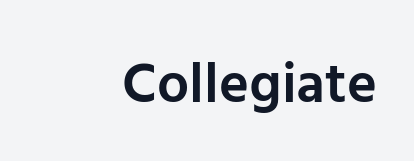
Q: Is the text bold? A: Semi-bold.
Q: Is the text italic (slanted)? A: No, it is upright.
Q: Is the typeface a serif or a sans-serif typeface? A: Sans-serif.
Q: Is the text underlined? A: No.
Q: How is the paragraph aligned? A: Right-aligned.
Q: Is the spacing between letters normal or unusually wide? A: Normal.
Q: Width (condensed, normal, or wide)? A: Normal.
Q: Stroke contrast? A: Low.
Q: x-height? A: Medium.
Q: Monospaced? A: No.
